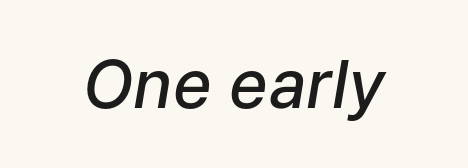
{"italic": "yes", "lean": "right", "slant_degrees": 9, "bold": "semi", "weight": "semibold", "width": "normal", "stroke_contrast": "low", "x_height": "medium", "monospaced": "no", "underline": "no", "letter_spacing": "normal", "letter_spacing_em": 0.0, "glyph_px": 66}
